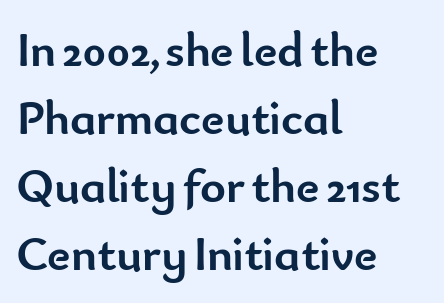
Q: Is the text bold? A: Yes.
Q: Is the text italic (slanted)? A: No, it is upright.
Q: Is the typeface a serif or a sans-serif typeface? A: Sans-serif.
Q: Is the text underlined? A: No.
Q: How is the paragraph aligned? A: Left-aligned.
Q: Is the spacing between letters normal or unusually wide? A: Normal.
Q: Is the spacing between lines tight, normal or loose? A: Normal.
Q: Width (condensed, normal, or wide)? A: Normal.
Q: Stroke contrast? A: Low.
Q: x-height? A: Small.
Q: Monospaced? A: No.
